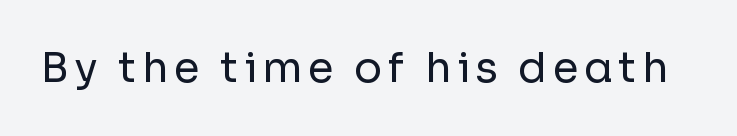
The image shows 42 px regular-weight sans-serif type, upright; set not underlined; low stroke contrast and a medium x-height.
